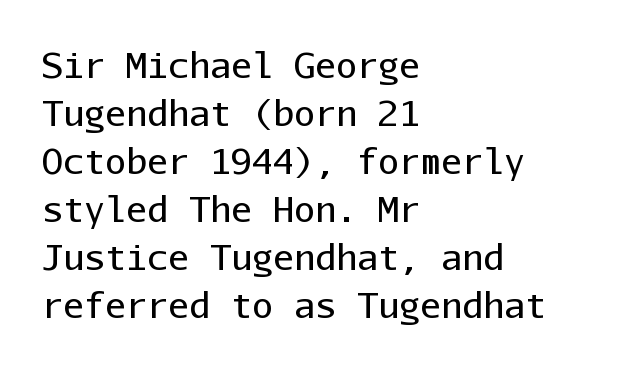
{"serif": "no", "italic": "no", "bold": "no", "weight": "regular", "width": "normal", "stroke_contrast": "low", "x_height": "medium", "monospaced": "yes", "underline": "no", "align": "left", "line_spacing": "normal", "line_spacing_ratio": 1.37, "letter_spacing": "normal", "letter_spacing_em": 0.0, "glyph_px": 35}
